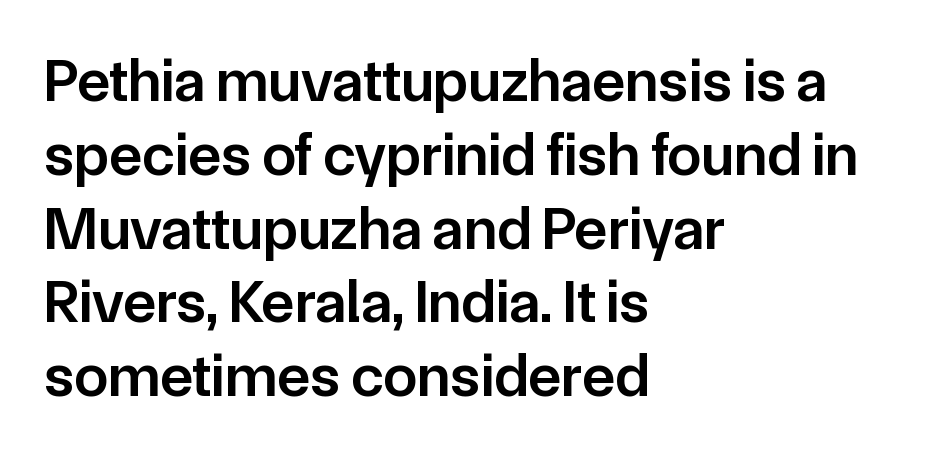
Q: Is the text bold? A: Semi-bold.
Q: Is the text italic (slanted)? A: No, it is upright.
Q: Is the typeface a serif or a sans-serif typeface? A: Sans-serif.
Q: Is the text underlined? A: No.
Q: How is the paragraph aligned? A: Left-aligned.
Q: Is the spacing between letters normal or unusually wide? A: Normal.
Q: Width (condensed, normal, or wide)? A: Normal.
Q: Stroke contrast? A: Low.
Q: x-height? A: Medium.
Q: Monospaced? A: No.
